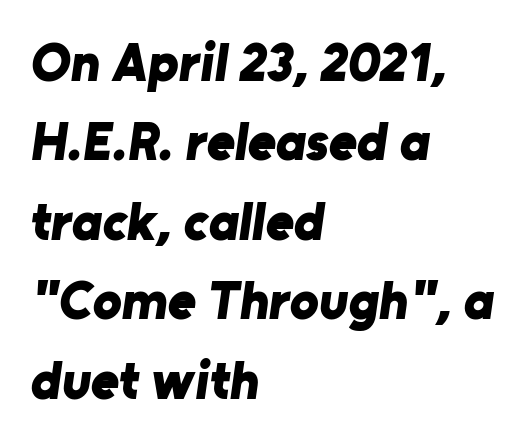
Q: Is the text bold? A: Yes.
Q: Is the typeface a serif or a sans-serif typeface? A: Sans-serif.
Q: Is the text underlined? A: No.
Q: How is the paragraph aligned? A: Left-aligned.
Q: Is the spacing between letters normal or unusually wide? A: Normal.
Q: Is the spacing between lines tight, normal or loose? A: Normal.
Q: Width (condensed, normal, or wide)? A: Normal.
Q: Stroke contrast? A: Low.
Q: x-height? A: Medium.
Q: Monospaced? A: No.
